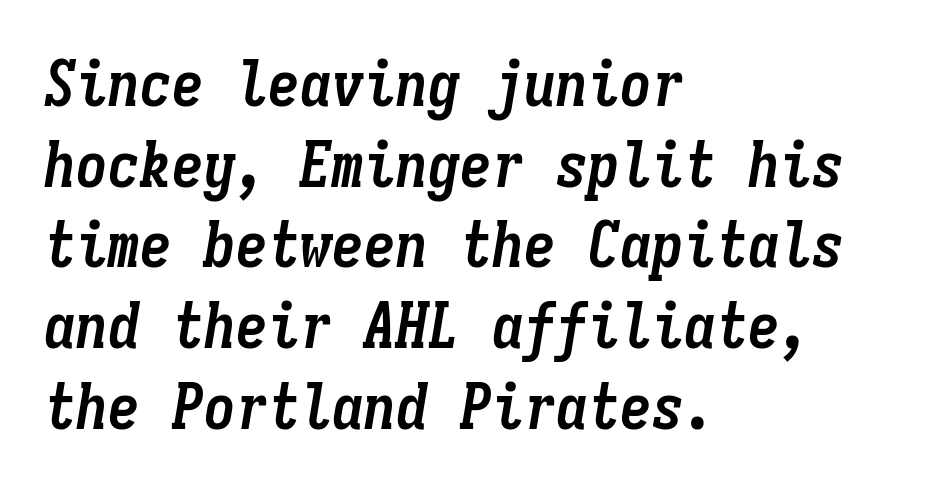
The image shows 64 px semibold, condensed type, italic (leaning right), monospaced; set left-aligned, normal line spacing (1.26x), normal letter spacing, not underlined; low stroke contrast and a medium x-height.
